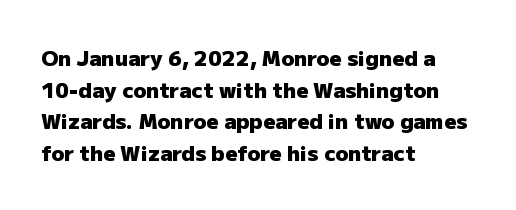
This is roman type, the default non-slanted kind. Observe the ordinary spacing: letters are neighbours, not strangers. The space between consecutive lines is moderate. Leftover space on each line is placed entirely after the last word. The string is rendered with underlining switched off. What weight is shown? A full bold with thick strokes.
